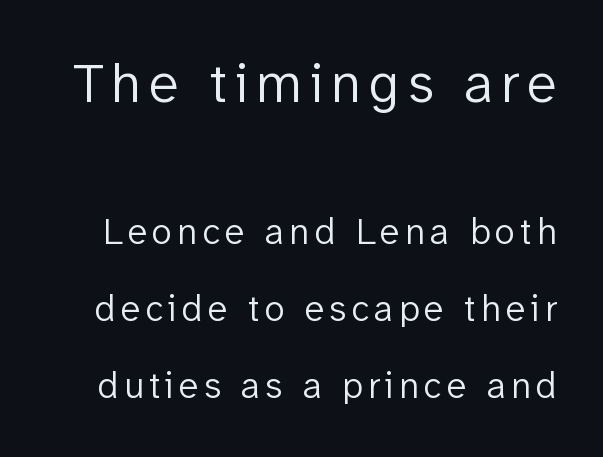
{"serif": "no", "italic": "no", "bold": "no", "weight": "light", "width": "normal", "stroke_contrast": "low", "x_height": "medium", "monospaced": "no", "underline": "no", "line_spacing": "loose", "line_spacing_ratio": 2.08, "larger_block": "first", "size_ratio": 1.51, "glyph_px": 56}
